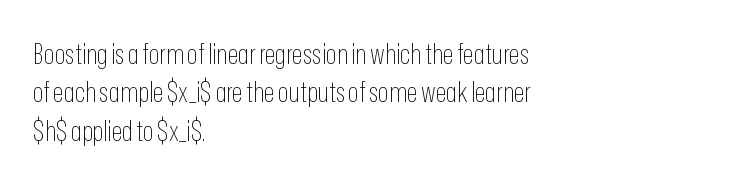
Q: Is the text bold? A: No.
Q: Is the text italic (slanted)? A: No, it is upright.
Q: Is the typeface a serif or a sans-serif typeface? A: Sans-serif.
Q: Is the text underlined? A: No.
Q: How is the paragraph aligned? A: Left-aligned.
Q: Is the spacing between letters normal or unusually wide? A: Normal.
Q: Is the spacing between lines tight, normal or loose? A: Normal.
Q: Width (condensed, normal, or wide)? A: Condensed.
Q: Stroke contrast? A: Low.
Q: x-height? A: Medium.
Q: Monospaced? A: No.
